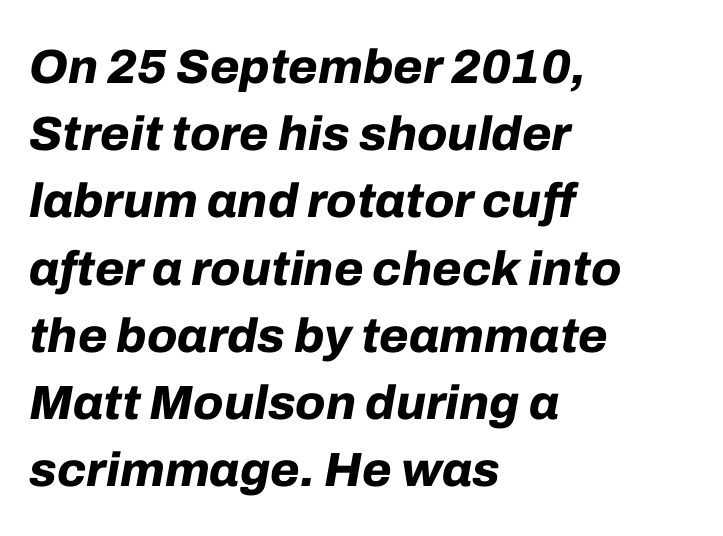
Here the designer chose a conventional face with non-uniform glyph widths. You can tell it's italic because the verticals aren't actually vertical. Line beginnings align vertically; line endings do not. Check under the words: just untouched page. The vertical gap from one line to the next is medium.
